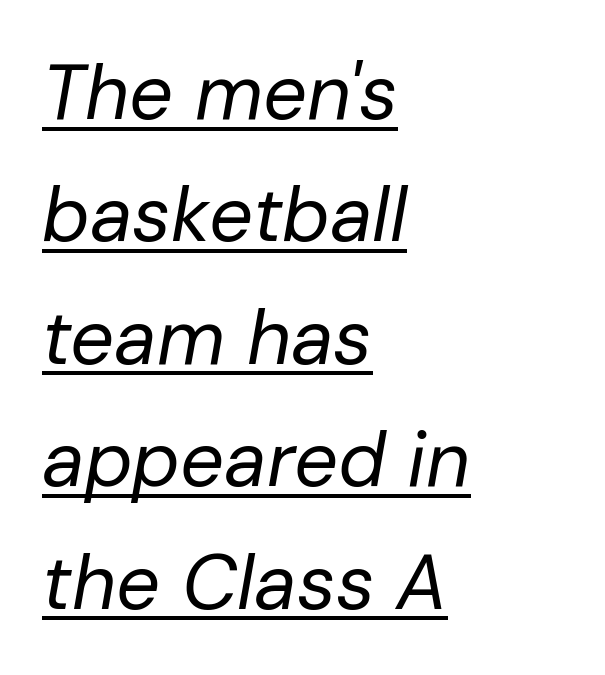
Is the letter spacing exaggerated? No — it looks like the ordinary default. Think of a printed novel: that variable character pitch is what you see here. Every character sits at an angle, as italics do. Is this a heavy cut? Hardly; it is regular or lighter. Underline: present. Leading: standard.
